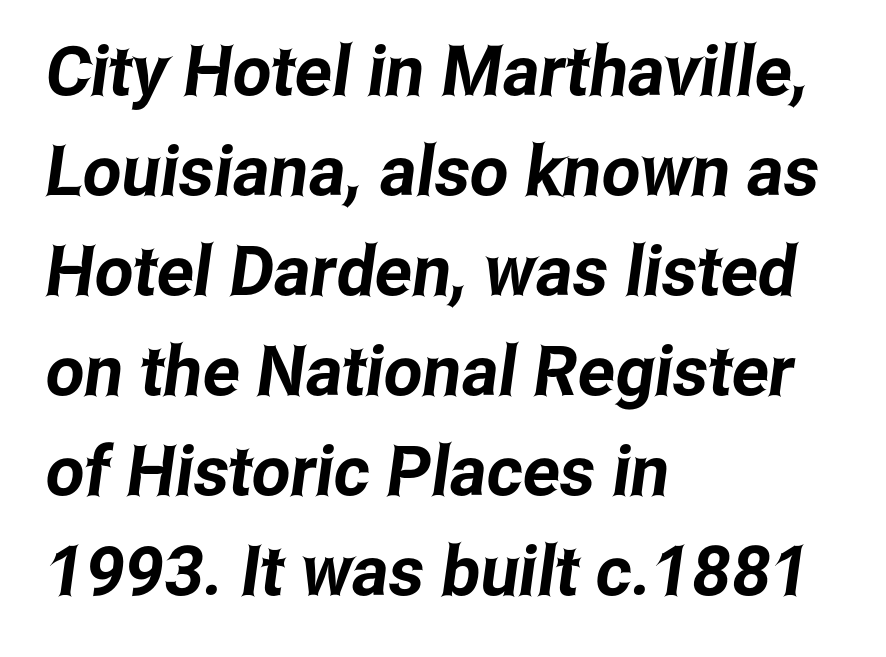
The image shows 69 px condensed sans-serif type; set left-aligned, normal line spacing (1.45x), normal letter spacing, not underlined; low stroke contrast and a medium x-height.
